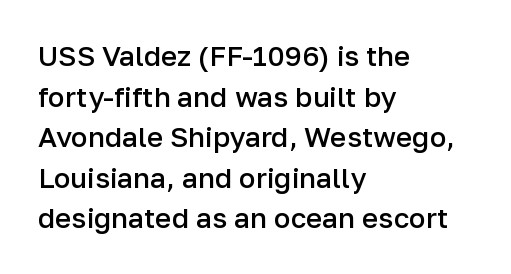
The image shows 28 px semibold sans-serif type, upright; set left-aligned, normal line spacing (1.45x), normal letter spacing, not underlined; low stroke contrast and a medium x-height.
